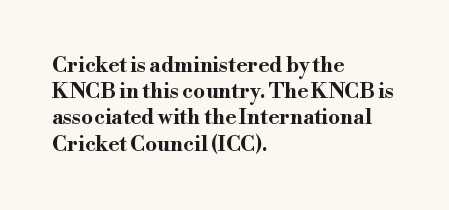
The image shows 21 px bold type, upright; set left-aligned, normal line spacing (1.25x), normal letter spacing, not underlined.
